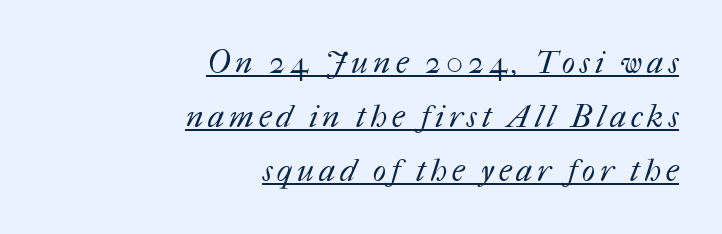
The image shows 31 px regular-weight type; set right-aligned, line spacing 1.74x, underlined; medium stroke contrast and a medium x-height.
